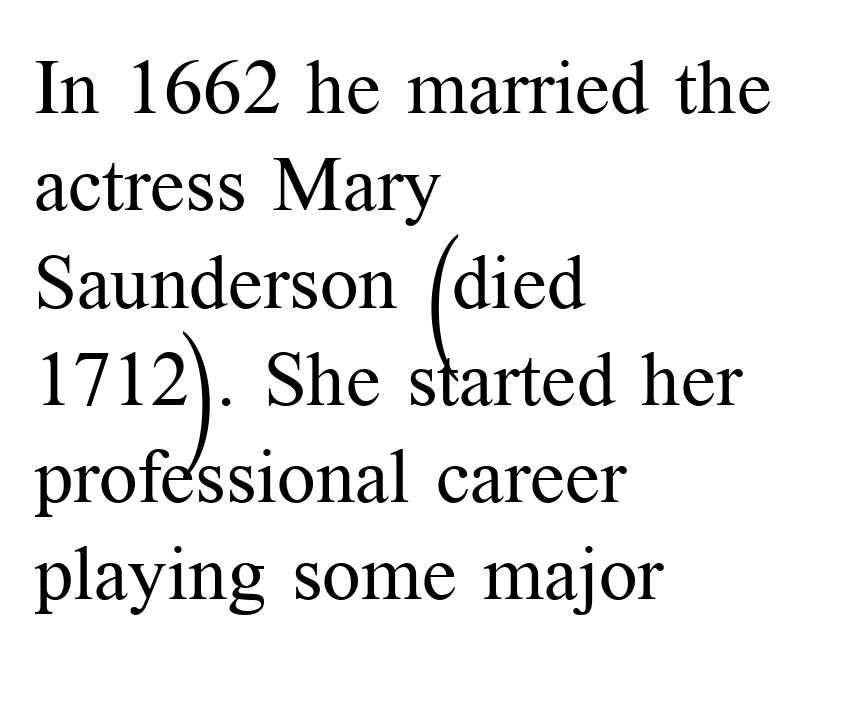
Q: Is the text bold? A: No.
Q: Is the text italic (slanted)? A: No, it is upright.
Q: Is the typeface a serif or a sans-serif typeface? A: Serif.
Q: Is the text underlined? A: No.
Q: How is the paragraph aligned? A: Left-aligned.
Q: Is the spacing between letters normal or unusually wide? A: Normal.
Q: Is the spacing between lines tight, normal or loose? A: Normal.
Q: Width (condensed, normal, or wide)? A: Normal.
Q: Stroke contrast? A: Medium.
Q: x-height? A: Medium.
Q: Monospaced? A: No.
